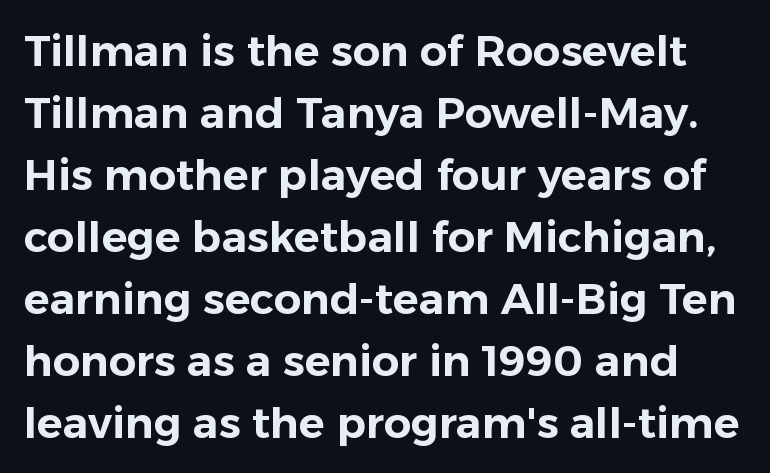
{"serif": "no", "italic": "no", "width": "normal", "stroke_contrast": "low", "x_height": "medium", "monospaced": "no", "underline": "no", "line_spacing": "normal", "line_spacing_ratio": 1.44, "letter_spacing": "normal", "letter_spacing_em": 0.0, "glyph_px": 43}
